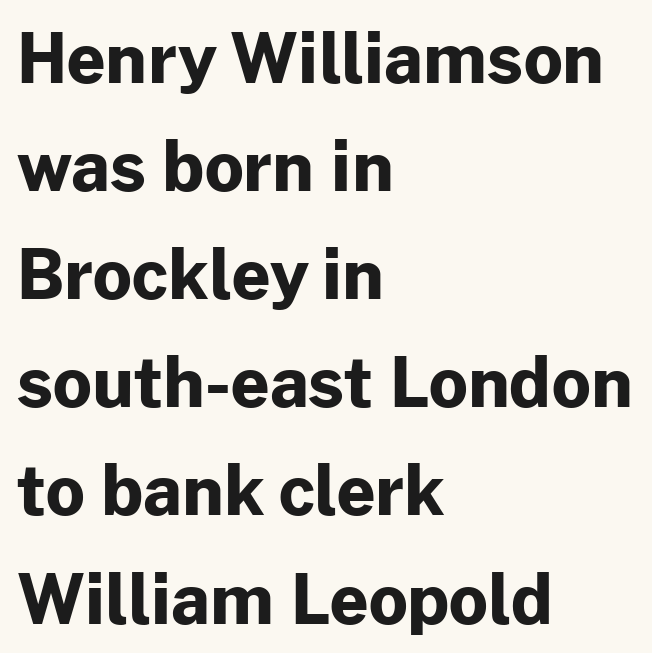
The image shows 68 px bold sans-serif type, upright; set left-aligned, normal line spacing (1.59x), normal letter spacing, not underlined; low stroke contrast and a medium x-height.
